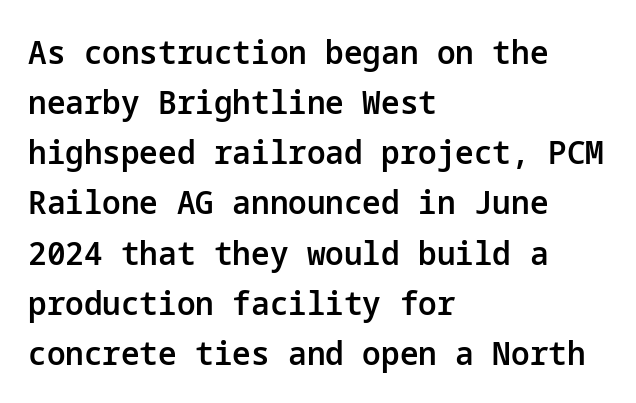
Normally led — the rows are evenly, conventionally spaced. This sample is left-justified, so line endings fall wherever the words run out. Nobody drew a line under any word here. Is the letter spacing exaggerated? No — it looks like the ordinary default. I'd describe the lettering as semibold — firm but not a full bold.
